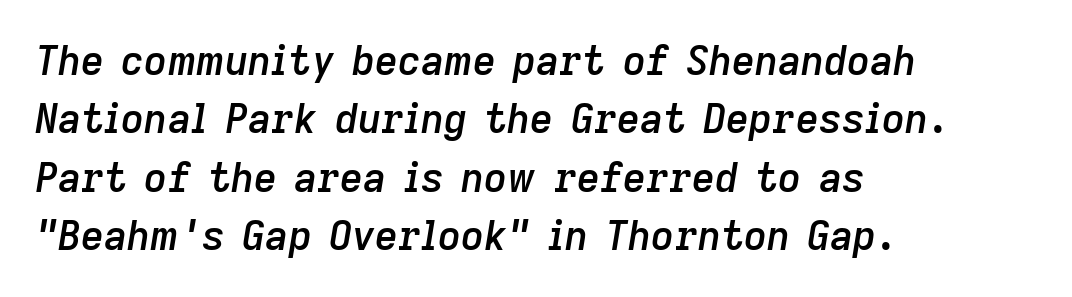
The glyphs are unaccompanied by any horizontal stroke below them. The setting favours the left margin, as ordinary paragraphs usually do. The passage shown has conventional tracking throughout. A somewhat darkened texture: the type is semibold rather than bold. Think of a printed novel: that variable character pitch is what you see here.
